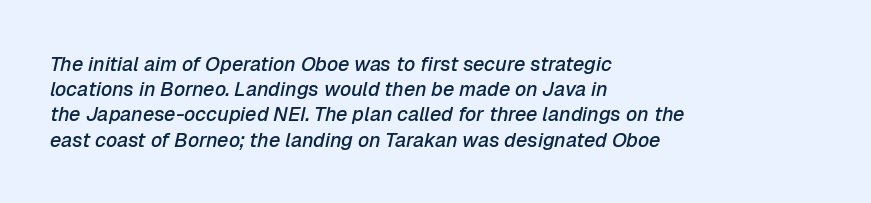
The image shows 20 px text type, italic (leaning right); set left-aligned, normal line spacing (1.26x), normal letter spacing, not underlined.
